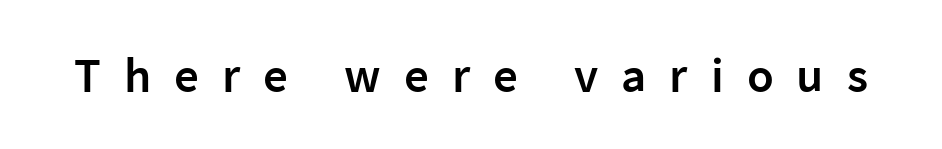
{"serif": "no", "italic": "no", "bold": "semi", "weight": "semibold", "width": "normal", "stroke_contrast": "low", "x_height": "medium", "monospaced": "no", "underline": "no", "letter_spacing": "wide", "letter_spacing_em": 0.47, "glyph_px": 49}
